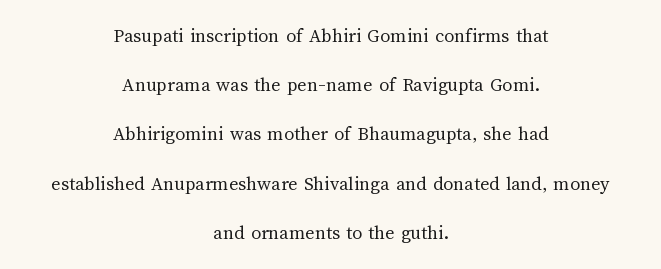
{"italic": "no", "bold": "no", "underline": "no", "align": "center", "line_spacing": "loose", "line_spacing_ratio": 2.46, "letter_spacing": "normal", "letter_spacing_em": 0.0, "glyph_px": 20}
